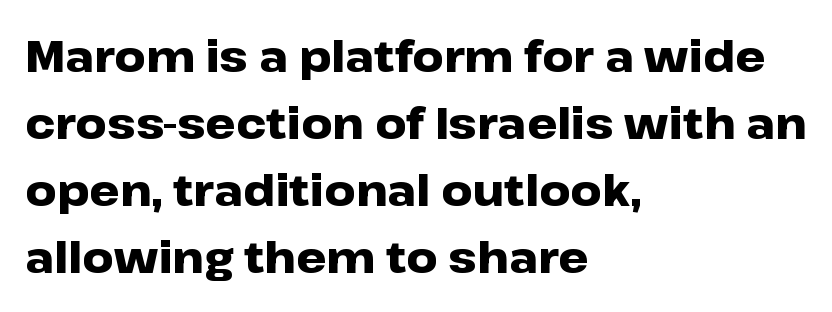
Default kerning and tracking; the words read as compact shapes. Descenders hang freely into open space. These lines sit exactly where default settings would place them. The compositor pushed each line to the left boundary.
